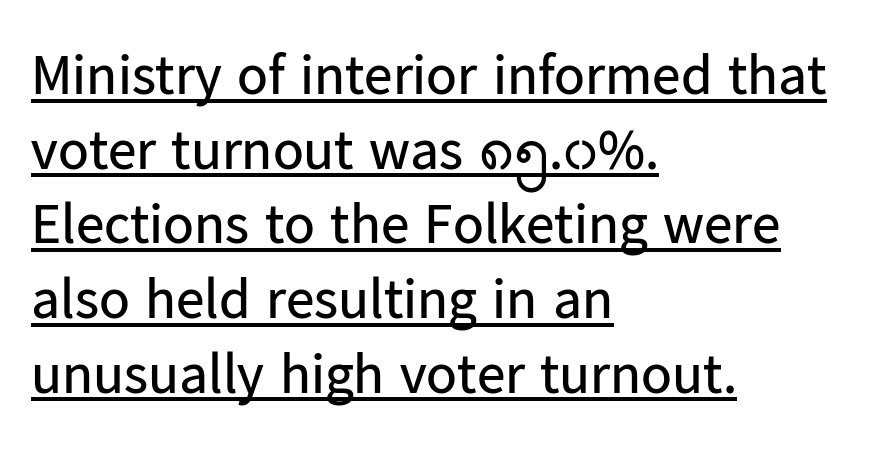
The image shows 57 px regular-weight sans-serif type, upright; set left-aligned, normal line spacing (1.31x), normal letter spacing, underlined; low stroke contrast and a medium x-height.
